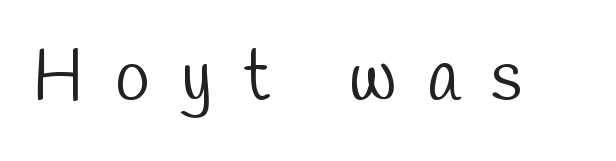
The image shows 72 px light, condensed sans-serif type; set unusually wide letter spacing (+0.43 em), not underlined; low stroke contrast and a medium x-height.
